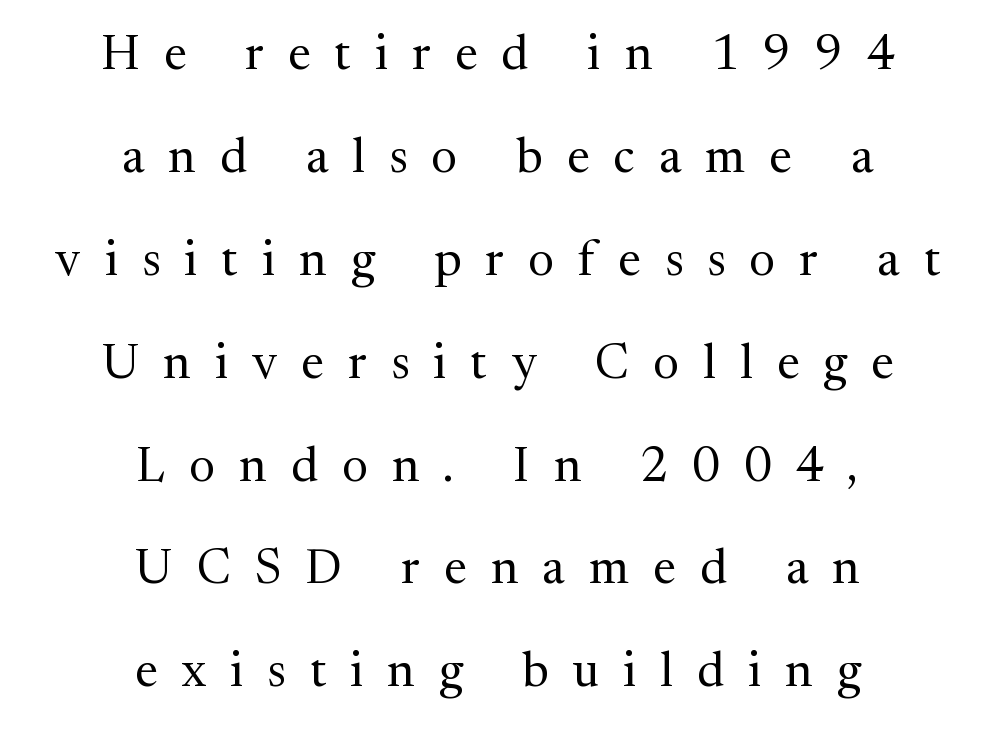
Glyph-to-glyph distance is far greater than everyday printed text. The passage shown is not bold in any degree. Looks like regular typesetting: each glyph gets only the width it needs. Note: serifs present on the glyphs.
